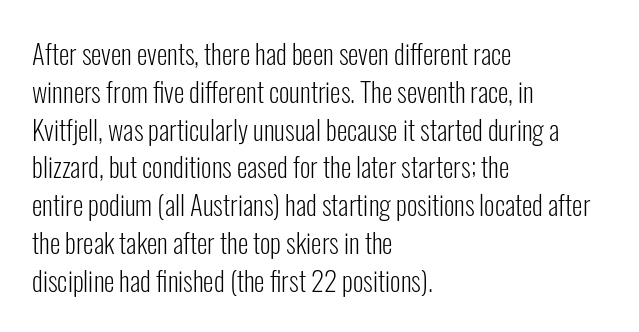
Short note: letters normally spaced. These lines are set flush left with a ragged right edge. The passage shown is not bold in any degree. Rows of type keep a routine distance in the vertical direction. This is the regular roman posture of the typeface.
